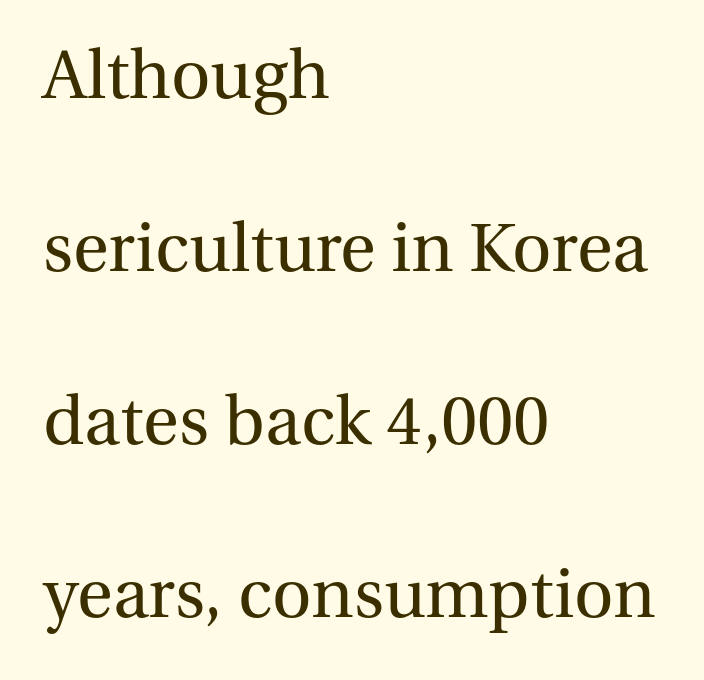
Q: Is the text bold? A: No.
Q: Is the text italic (slanted)? A: No, it is upright.
Q: Is the typeface a serif or a sans-serif typeface? A: Serif.
Q: Is the text underlined? A: No.
Q: How is the paragraph aligned? A: Left-aligned.
Q: Is the spacing between letters normal or unusually wide? A: Normal.
Q: Is the spacing between lines tight, normal or loose? A: Loose.
Q: Width (condensed, normal, or wide)? A: Normal.
Q: Stroke contrast? A: Medium.
Q: x-height? A: Medium.
Q: Monospaced? A: No.
